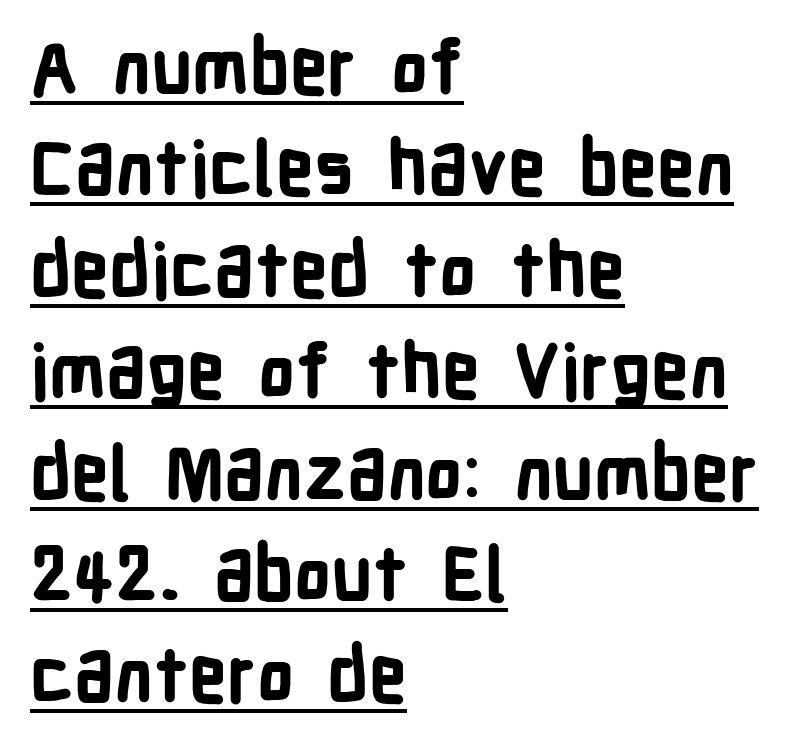
Q: Is the text bold? A: Yes.
Q: Is the text italic (slanted)? A: No, it is upright.
Q: Is the typeface a serif or a sans-serif typeface? A: Sans-serif.
Q: Is the text underlined? A: Yes.
Q: How is the paragraph aligned? A: Left-aligned.
Q: Is the spacing between letters normal or unusually wide? A: Normal.
Q: Is the spacing between lines tight, normal or loose? A: Normal.
Q: Width (condensed, normal, or wide)? A: Condensed.
Q: Stroke contrast? A: Low.
Q: x-height? A: Medium.
Q: Monospaced? A: No.
